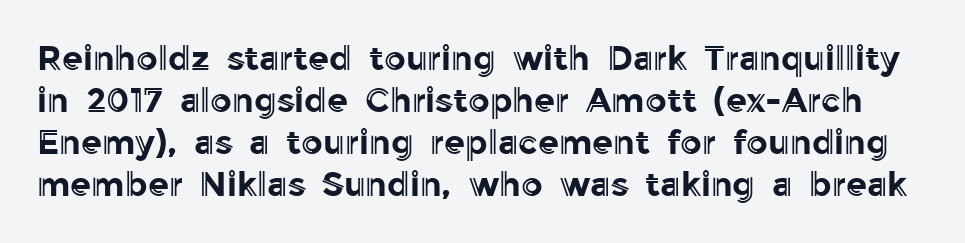
Q: Is the text italic (slanted)? A: No, it is upright.
Q: Is the text underlined? A: No.
Q: Is the spacing between letters normal or unusually wide? A: Normal.
Q: Width (condensed, normal, or wide)? A: Normal.
Q: x-height? A: Medium.
Q: Monospaced? A: No.
